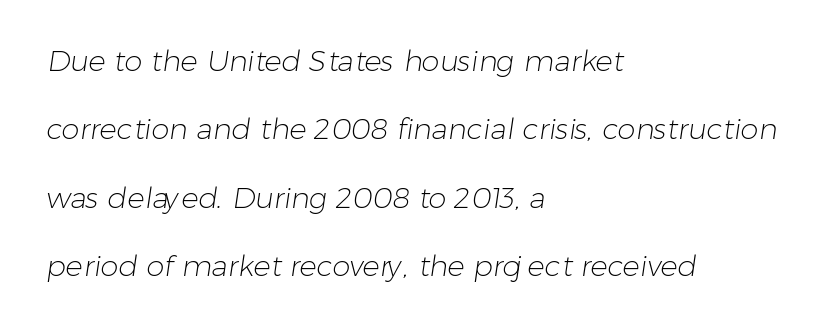
Q: Is the text bold? A: No.
Q: Is the typeface a serif or a sans-serif typeface? A: Sans-serif.
Q: Is the text underlined? A: No.
Q: How is the paragraph aligned? A: Left-aligned.
Q: Is the spacing between letters normal or unusually wide? A: Normal.
Q: Is the spacing between lines tight, normal or loose? A: Loose.
Q: Width (condensed, normal, or wide)? A: Normal.
Q: Stroke contrast? A: Low.
Q: x-height? A: Medium.
Q: Monospaced? A: No.
